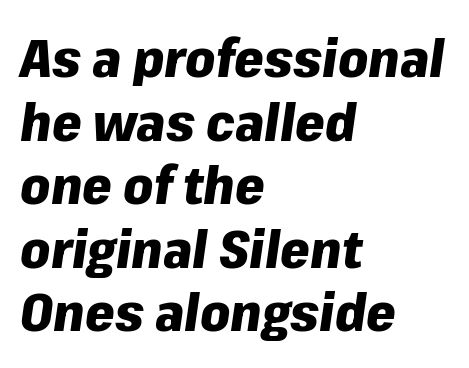
{"italic": "yes", "lean": "right", "slant_degrees": 8, "bold": "yes", "weight": "heavy", "width": "normal", "stroke_contrast": "low", "x_height": "medium", "monospaced": "no", "underline": "no", "align": "left", "line_spacing_ratio": 1.2, "letter_spacing": "normal", "letter_spacing_em": 0.0, "glyph_px": 53}
